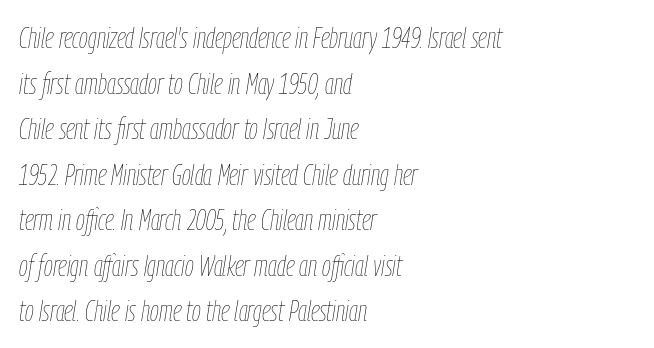
The passage shown is not bold in any degree. Honestly, the letter spacing is just normal — you wouldn't notice it. This rendering features lettering with no underline. Italic? Definitely — the glyphs are oblique.
